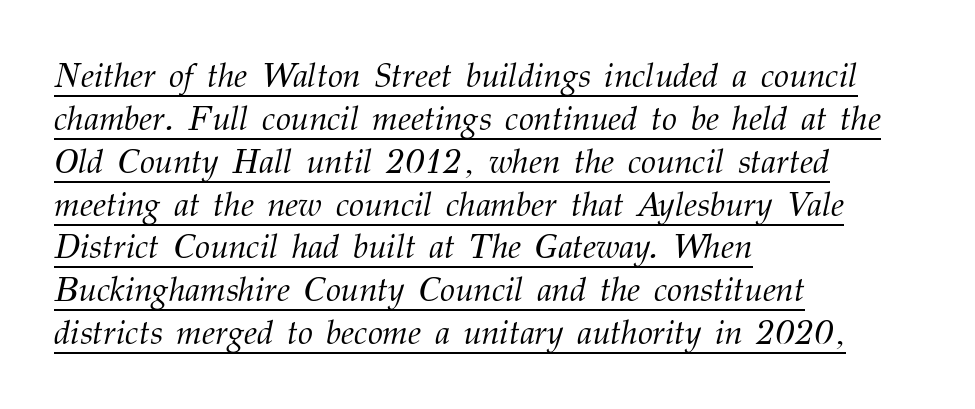
Q: Is the text bold? A: No.
Q: Is the text italic (slanted)? A: Yes, it leans right by about 12 degrees.
Q: Is the typeface a serif or a sans-serif typeface? A: Serif.
Q: Is the text underlined? A: Yes.
Q: How is the paragraph aligned? A: Left-aligned.
Q: Is the spacing between letters normal or unusually wide? A: Normal.
Q: Is the spacing between lines tight, normal or loose? A: Normal.
Q: Width (condensed, normal, or wide)? A: Normal.
Q: Stroke contrast? A: Medium.
Q: x-height? A: Medium.
Q: Monospaced? A: No.
